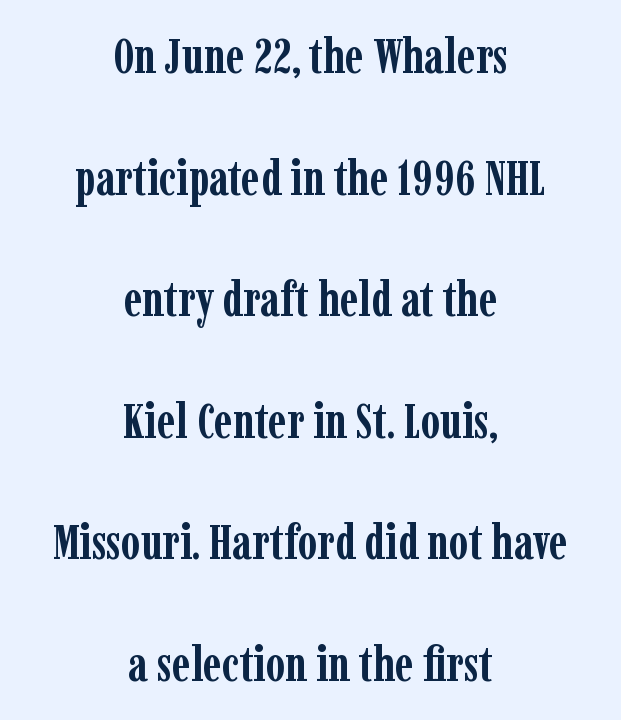
Q: Is the text bold? A: Yes.
Q: Is the text italic (slanted)? A: No, it is upright.
Q: Is the typeface a serif or a sans-serif typeface? A: Serif.
Q: Is the text underlined? A: No.
Q: How is the paragraph aligned? A: Centered.
Q: Is the spacing between letters normal or unusually wide? A: Normal.
Q: Is the spacing between lines tight, normal or loose? A: Loose.
Q: Width (condensed, normal, or wide)? A: Condensed.
Q: Stroke contrast? A: Low.
Q: x-height? A: Medium.
Q: Monospaced? A: No.
